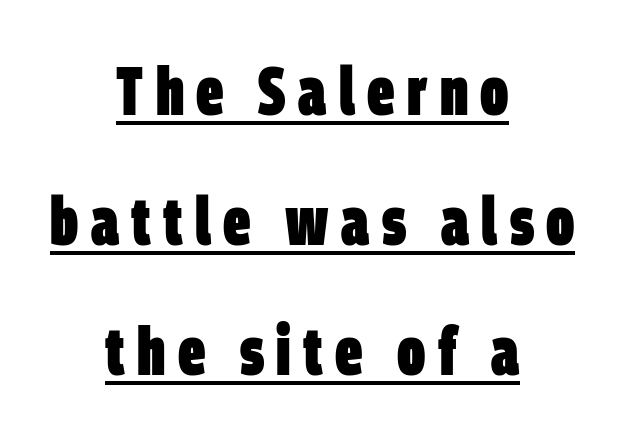
{"serif": "no", "bold": "yes", "weight": "heavy", "width": "condensed", "stroke_contrast": "low", "x_height": "large", "monospaced": "no", "underline": "yes", "align": "center", "line_spacing": "loose", "line_spacing_ratio": 1.91, "glyph_px": 68}
